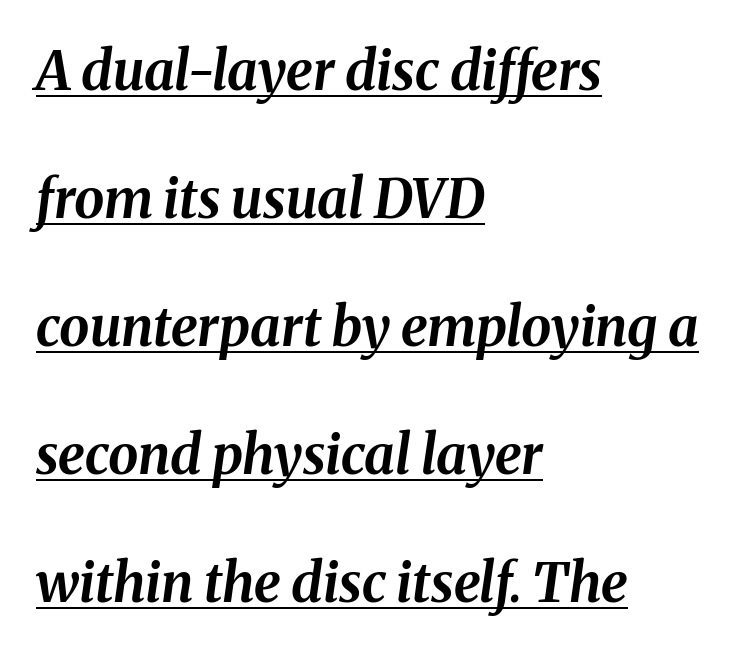
{"italic": "yes", "lean": "right", "slant_degrees": 8, "bold": "yes", "weight": "bold", "width": "normal", "stroke_contrast": "medium", "x_height": "medium", "monospaced": "no", "underline": "yes", "align": "left", "line_spacing": "loose", "line_spacing_ratio": 2.37, "letter_spacing": "normal", "letter_spacing_em": 0.0, "glyph_px": 54}
